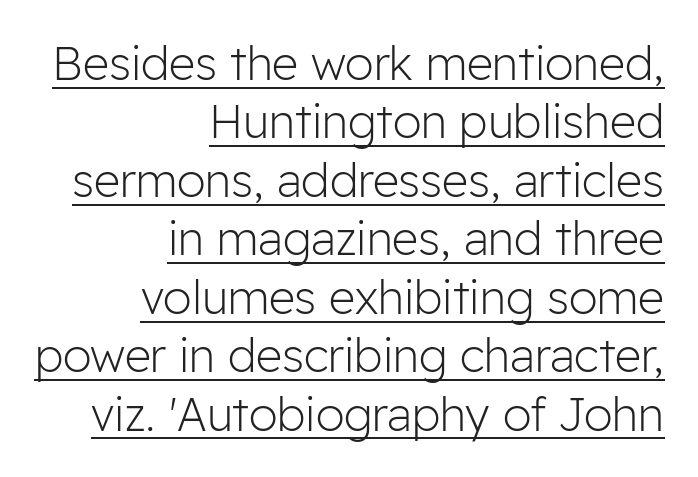
Leftover space on each line is placed entirely before the opening word. Every character sits straight up, as roman type does. These lines are composed in type without serifs. Look at the tracking — it's just the regular setting, nothing added. The specimen includes a rule beneath the text block's lines.
